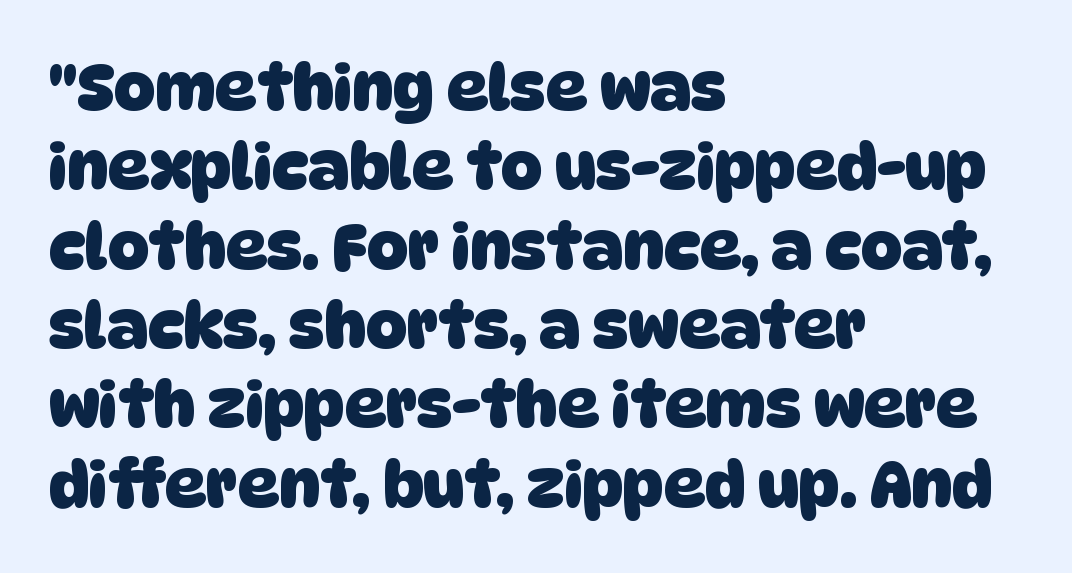
Notice how the passage keeps a crisp vertical edge on the left only. The letters carry no serifs — their stems end cleanly without finishing strokes. The sample has been set heavy, in full bold. Each letter keeps its own natural width here, so spacing adapts to shape.
